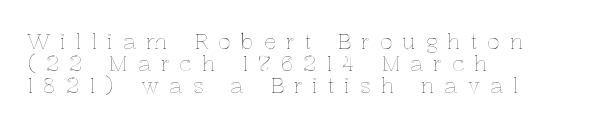
The image shows 21 px text type, upright; set left-aligned, tight line spacing (1.05x), unusually wide letter spacing (+0.48 em), not underlined.
